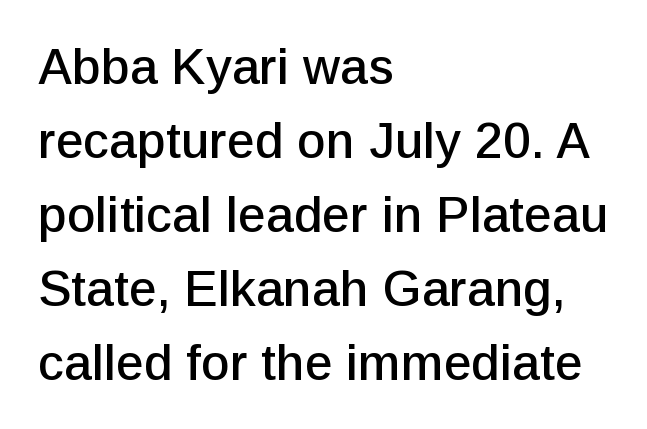
{"serif": "no", "italic": "no", "width": "normal", "stroke_contrast": "low", "x_height": "medium", "monospaced": "no", "underline": "no", "align": "left", "line_spacing": "normal", "line_spacing_ratio": 1.48, "letter_spacing": "normal", "letter_spacing_em": 0.0, "glyph_px": 50}
